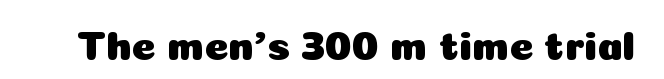
The image shows 41 px sans-serif type, upright; set normal letter spacing, not underlined; low stroke contrast and a medium x-height.
